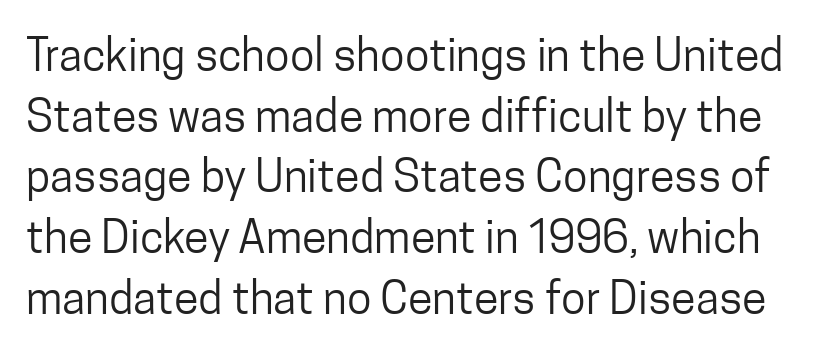
Italic? Not at all — the glyphs are vertical. The line texture is even and compact thanks to regular tracking. Unlike a traditional serif, this face leaves its strokes unadorned. Whoever set this chose a conventional vertical rhythm. Any mark beneath the type? The region is blank.
